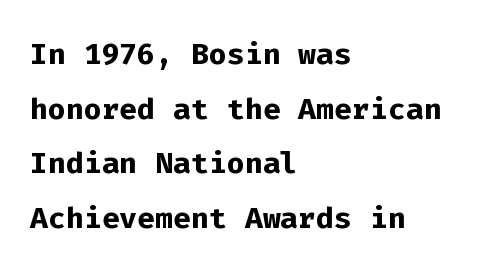
Q: Is the text bold? A: Yes.
Q: Is the text italic (slanted)? A: No, it is upright.
Q: Is the typeface a serif or a sans-serif typeface? A: Sans-serif.
Q: Is the text underlined? A: No.
Q: How is the paragraph aligned? A: Left-aligned.
Q: Is the spacing between letters normal or unusually wide? A: Normal.
Q: Is the spacing between lines tight, normal or loose? A: Normal.
Q: Width (condensed, normal, or wide)? A: Normal.
Q: Stroke contrast? A: Low.
Q: x-height? A: Medium.
Q: Monospaced? A: Yes.
